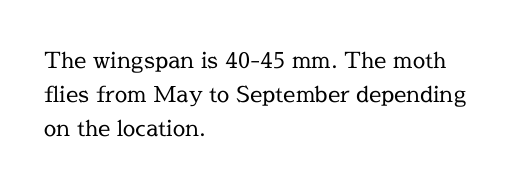
Q: Is the text bold? A: No.
Q: Is the text italic (slanted)? A: No, it is upright.
Q: Is the text underlined? A: No.
Q: How is the paragraph aligned? A: Left-aligned.
Q: Is the spacing between letters normal or unusually wide? A: Normal.
Q: Is the spacing between lines tight, normal or loose? A: Normal.
